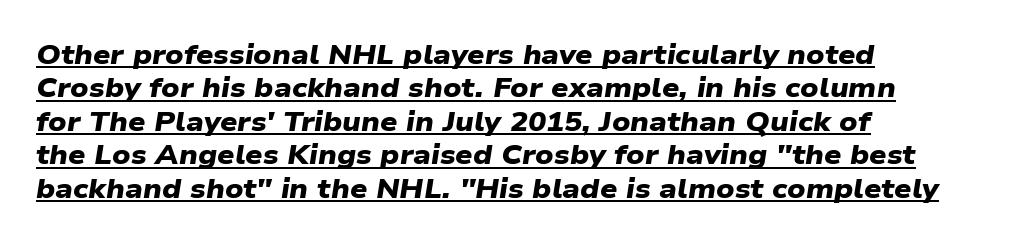
{"bold": "yes", "underline": "yes", "align": "left", "line_spacing_ratio": 1.24, "letter_spacing": "normal", "letter_spacing_em": 0.0, "glyph_px": 27}
